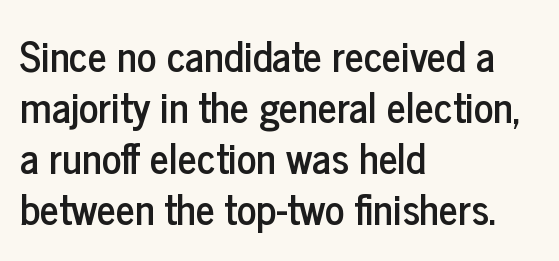
This is sans-serif lettering, the kind often seen on screens and signage. This sample uses plain, unmodified letter spacing. This rendering features lettering with no underline. Typeset ragged right — the left edge is the straight one. Posture: straight, roman, zero tilt. These lines are rendered in a variable-pitch font.
